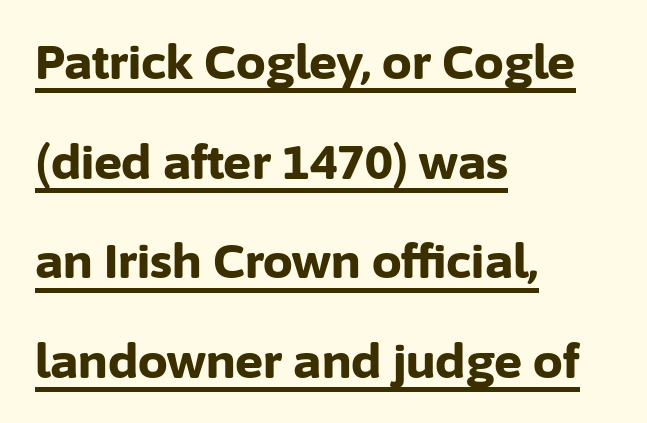
Q: Is the text bold? A: Yes.
Q: Is the text italic (slanted)? A: No, it is upright.
Q: Is the typeface a serif or a sans-serif typeface? A: Sans-serif.
Q: Is the text underlined? A: Yes.
Q: How is the paragraph aligned? A: Left-aligned.
Q: Is the spacing between letters normal or unusually wide? A: Normal.
Q: Is the spacing between lines tight, normal or loose? A: Loose.
Q: Width (condensed, normal, or wide)? A: Normal.
Q: Stroke contrast? A: Low.
Q: x-height? A: Medium.
Q: Monospaced? A: No.
